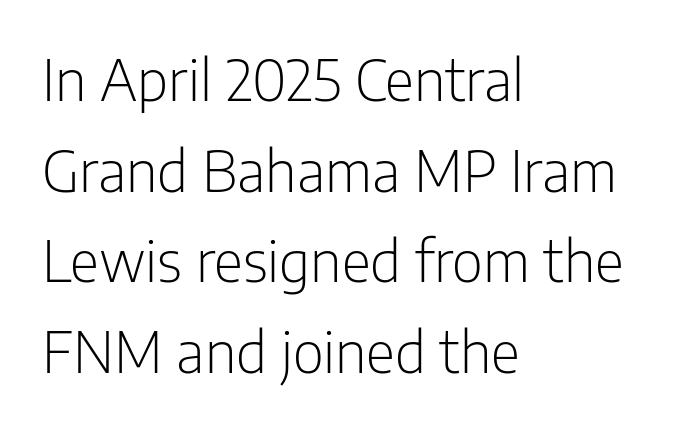
The image shows 57 px light, condensed sans-serif type, upright; set left-aligned, normal line spacing (1.59x), normal letter spacing, not underlined; low stroke contrast and a medium x-height.
